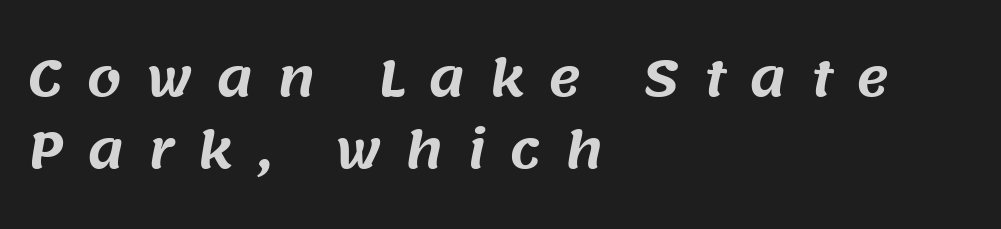
The image shows 50 px sans-serif type; set left-aligned, normal line spacing (1.44x), unusually wide letter spacing (+0.47 em), not underlined; medium stroke contrast and a large x-height.
